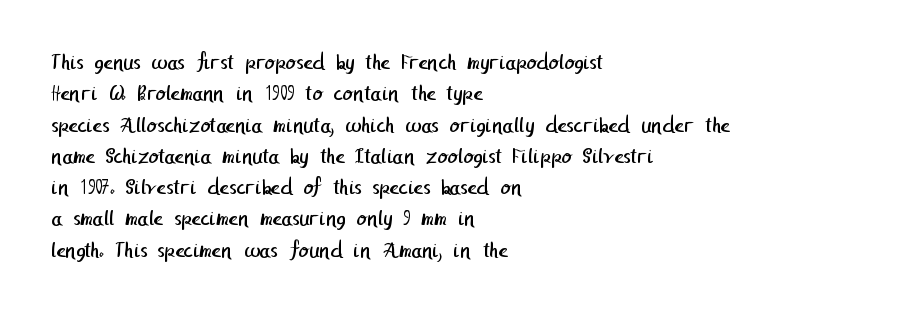
The image shows 23 px text type; set left-aligned, normal line spacing (1.36x), normal letter spacing, not underlined.
